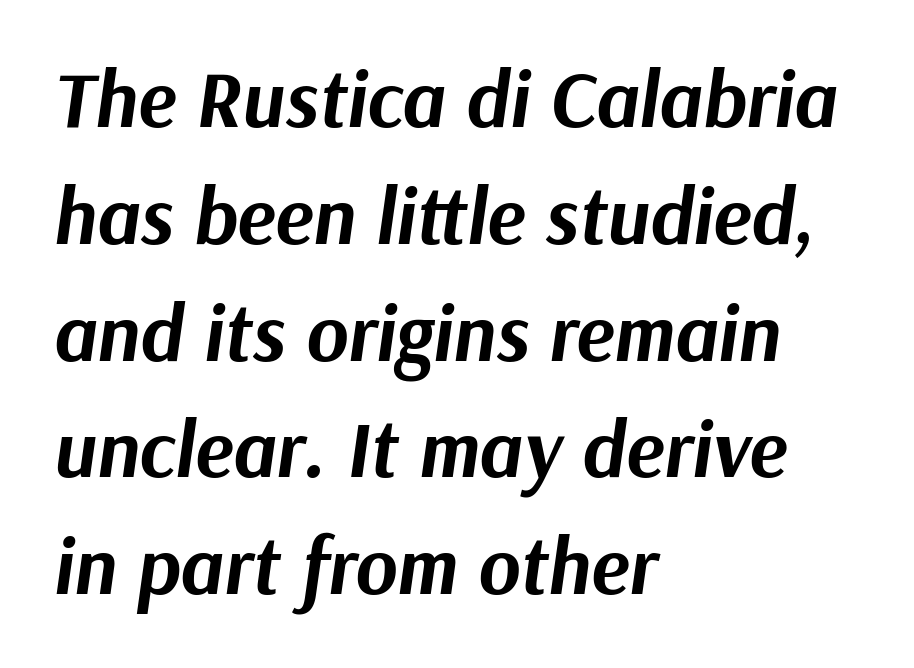
Short note: letters normally spaced. The passage shown is not underscored anywhere. Alignment: flush left. The axis of the letterforms is tilted away from vertical. Successive baselines arrive at the customary interval. The face used here is proportionally spaced, like ordinary book or web type.
